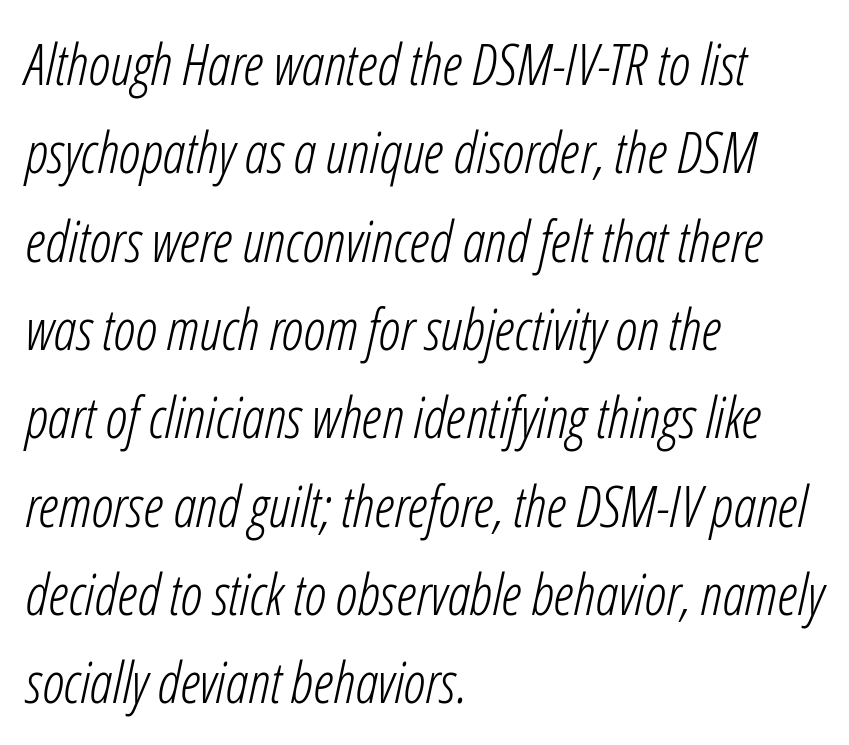
{"italic": "yes", "lean": "right", "slant_degrees": 12, "bold": "no", "weight": "light", "width": "condensed", "stroke_contrast": "low", "x_height": "medium", "monospaced": "no", "underline": "no", "align": "left", "line_spacing": "normal", "line_spacing_ratio": 1.55, "letter_spacing": "normal", "letter_spacing_em": 0.0, "glyph_px": 57}
